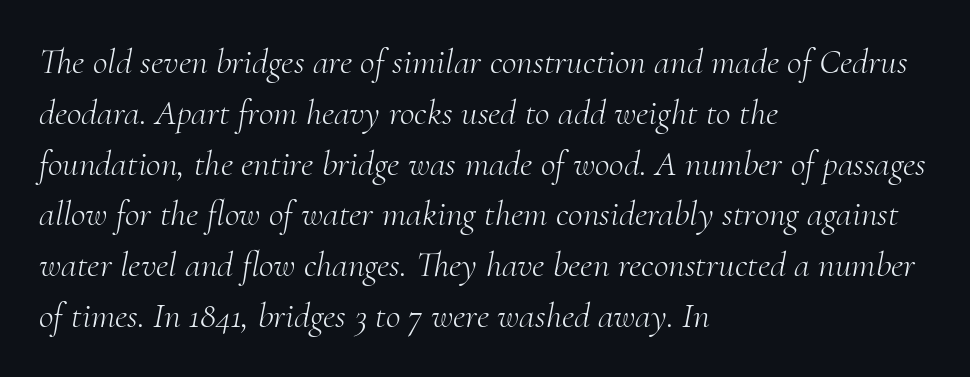
{"serif": "yes", "italic": "yes", "lean": "right", "slant_degrees": 10, "bold": "no", "weight": "light", "width": "normal", "stroke_contrast": "medium", "x_height": "small", "monospaced": "no", "underline": "no", "align": "left", "line_spacing": "normal", "line_spacing_ratio": 1.41, "letter_spacing": "normal", "letter_spacing_em": 0.0, "glyph_px": 36}
